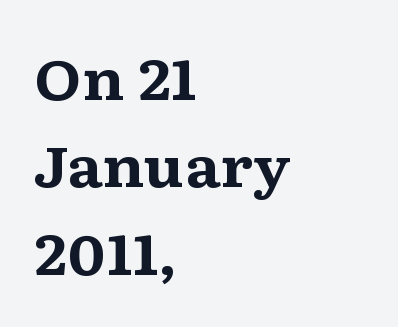
Q: Is the text bold? A: Yes.
Q: Is the text italic (slanted)? A: No, it is upright.
Q: Is the typeface a serif or a sans-serif typeface? A: Serif.
Q: Is the text underlined? A: No.
Q: How is the paragraph aligned? A: Left-aligned.
Q: Is the spacing between letters normal or unusually wide? A: Normal.
Q: Is the spacing between lines tight, normal or loose? A: Normal.
Q: Width (condensed, normal, or wide)? A: Wide.
Q: Stroke contrast? A: Medium.
Q: x-height? A: Medium.
Q: Monospaced? A: No.
